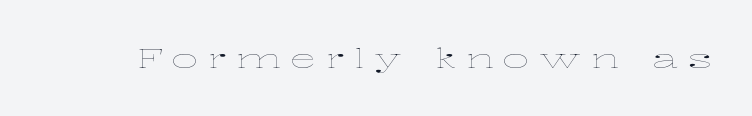
The image shows 26 px text type, upright; set unusually wide letter spacing (+0.38 em), not underlined.
